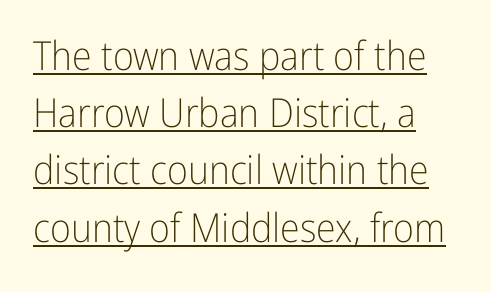
The image shows 40 px light, condensed sans-serif type, upright; set normal line spacing (1.43x), normal letter spacing, underlined; low stroke contrast and a medium x-height.
